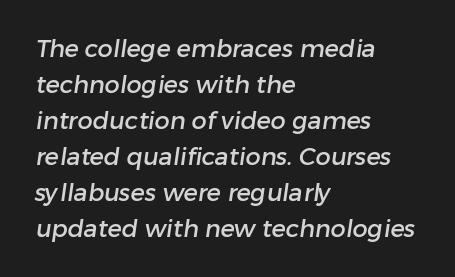
Q: Is the text underlined? A: No.
Q: How is the paragraph aligned? A: Left-aligned.
Q: Is the spacing between letters normal or unusually wide? A: Normal.
Q: Is the spacing between lines tight, normal or loose? A: Normal.
